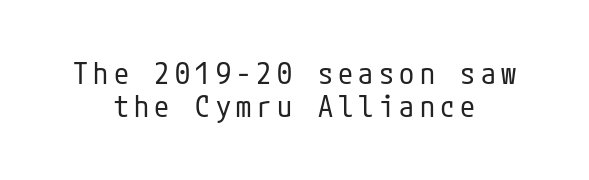
Q: Is the text bold? A: No.
Q: Is the text italic (slanted)? A: No, it is upright.
Q: Is the typeface a serif or a sans-serif typeface? A: Sans-serif.
Q: Is the text underlined? A: No.
Q: How is the paragraph aligned? A: Centered.
Q: Is the spacing between lines tight, normal or loose? A: Tight.
Q: Width (condensed, normal, or wide)? A: Condensed.
Q: Stroke contrast? A: Low.
Q: x-height? A: Medium.
